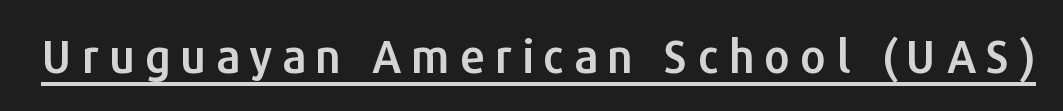
Spacing verdict: proportional, widths tailored to each character. Does extra space separate the letters? Yes, quite a lot of it. Serif or sans? Sans — the stroke terminals are bare. Ascenders rise straight up at ninety degrees. Somebody hit Ctrl+U on this one — the words are underlined.
